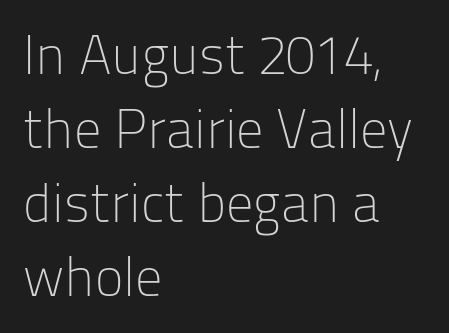
Q: Is the text bold? A: No.
Q: Is the text italic (slanted)? A: No, it is upright.
Q: Is the typeface a serif or a sans-serif typeface? A: Sans-serif.
Q: Is the text underlined? A: No.
Q: How is the paragraph aligned? A: Left-aligned.
Q: Is the spacing between letters normal or unusually wide? A: Normal.
Q: Is the spacing between lines tight, normal or loose? A: Normal.
Q: Width (condensed, normal, or wide)? A: Normal.
Q: Stroke contrast? A: Low.
Q: x-height? A: Medium.
Q: Monospaced? A: No.
